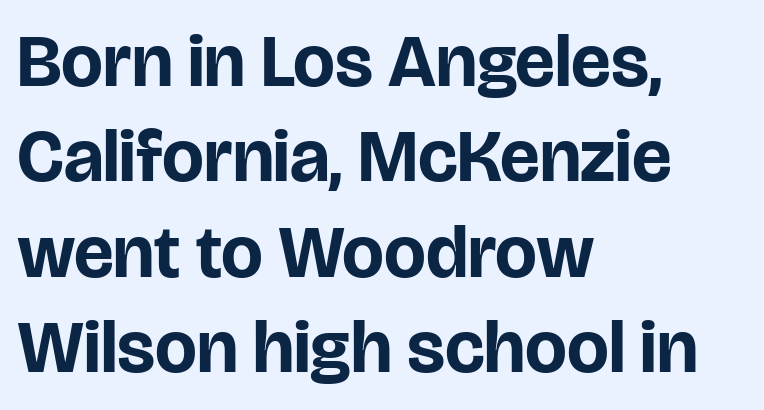
Is this a sans? Yes — the strokes have no serifs. The rendering uses a bold face; every stroke is thick and dark. The lines in this sample share a left origin and differ only in where they stop. The rendering uses natural spacing where letterforms have individual widths. Designer's note — italics off, roman on. Is there much room between lines? A standard amount, neither cramped nor airy.
